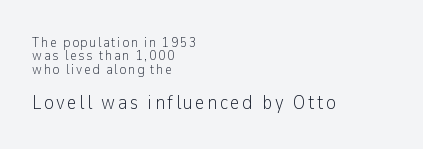
Q: Is the text bold? A: No.
Q: Is the text italic (slanted)? A: No, it is upright.
Q: Is the text underlined? A: No.
Q: How is the paragraph aligned? A: Left-aligned.
Q: Is the spacing between lines tight, normal or loose? A: Tight.
Q: Which block of text is set in a larger size, the first (top) or the second (bottom)? A: The second (bottom) one.
